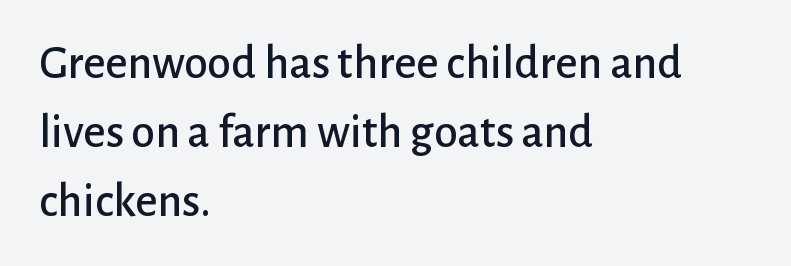
Q: Is the text italic (slanted)? A: No, it is upright.
Q: Is the typeface a serif or a sans-serif typeface? A: Sans-serif.
Q: Is the text underlined? A: No.
Q: How is the paragraph aligned? A: Left-aligned.
Q: Is the spacing between letters normal or unusually wide? A: Normal.
Q: Is the spacing between lines tight, normal or loose? A: Normal.
Q: Width (condensed, normal, or wide)? A: Normal.
Q: Stroke contrast? A: Low.
Q: x-height? A: Medium.
Q: Monospaced? A: No.
